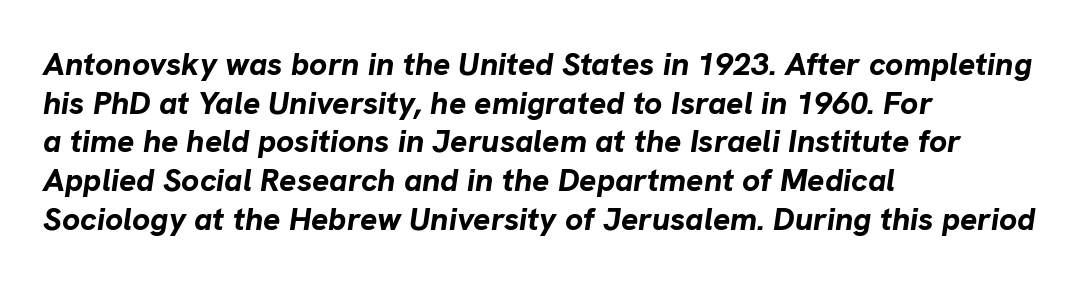
Q: Is the text bold? A: Yes.
Q: Is the text italic (slanted)? A: Yes, it leans right by about 8 degrees.
Q: Is the text underlined? A: No.
Q: How is the paragraph aligned? A: Left-aligned.
Q: Is the spacing between letters normal or unusually wide? A: Normal.
Q: Width (condensed, normal, or wide)? A: Normal.
Q: Stroke contrast? A: Low.
Q: x-height? A: Medium.
Q: Monospaced? A: No.
